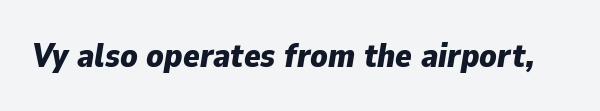
{"italic": "yes", "lean": "right", "slant_degrees": 9, "bold": "yes", "weight": "bold", "width": "normal", "stroke_contrast": "low", "x_height": "medium", "monospaced": "no", "underline": "no", "letter_spacing": "normal", "letter_spacing_em": 0.0, "glyph_px": 34}
